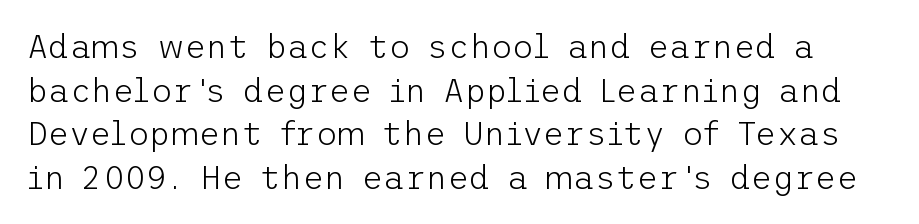
Is the stroke heavy? The answer is a plain regular-or-lighter. Letterform terminals end flat and unadorned throughout the passage. Students, note that the glyphs here touch the page at normal intervals. The axis of the letterforms is exactly vertical.
